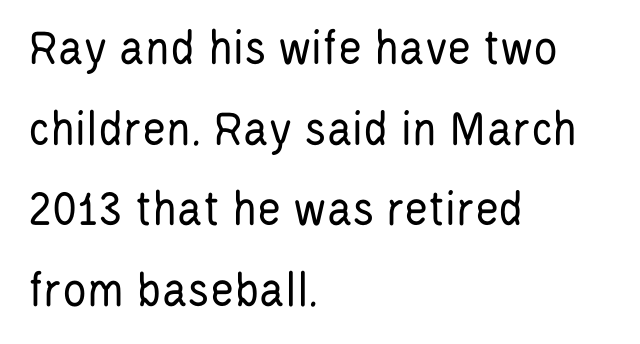
Honestly, the letter spacing is just normal — you wouldn't notice it. The space beneath each line is pristine and unruled. No heavy texture on the line: the type isn't bold. The typography opts for an upright posture over an oblique one. Teacher's note: observe the even left margin — that is flush-left alignment. The vertical gap from one line to the next is medium.
